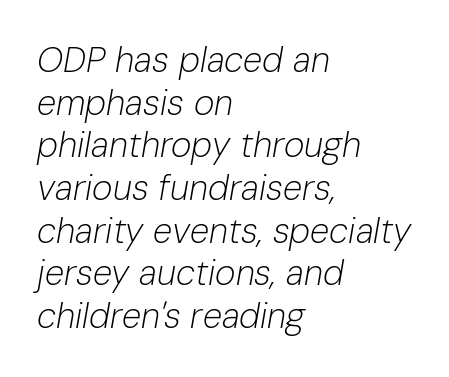
{"italic": "yes", "lean": "right", "slant_degrees": 10, "bold": "no", "weight": "light", "width": "normal", "stroke_contrast": "low", "x_height": "medium", "monospaced": "no", "underline": "no", "align": "left", "line_spacing_ratio": 1.22, "letter_spacing": "normal", "letter_spacing_em": 0.0, "glyph_px": 35}
